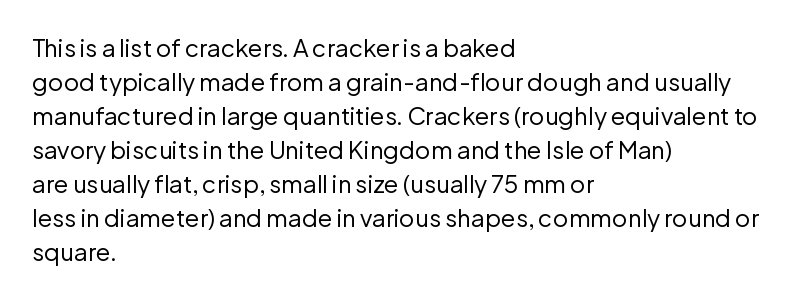
The image shows 24 px text type, upright; set left-aligned, normal line spacing (1.42x), normal letter spacing, not underlined.
